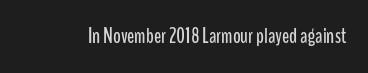
Every character sits straight up, as roman type does. The string is rendered with underlining switched off. Students, note that the glyphs here touch the page at normal intervals.
